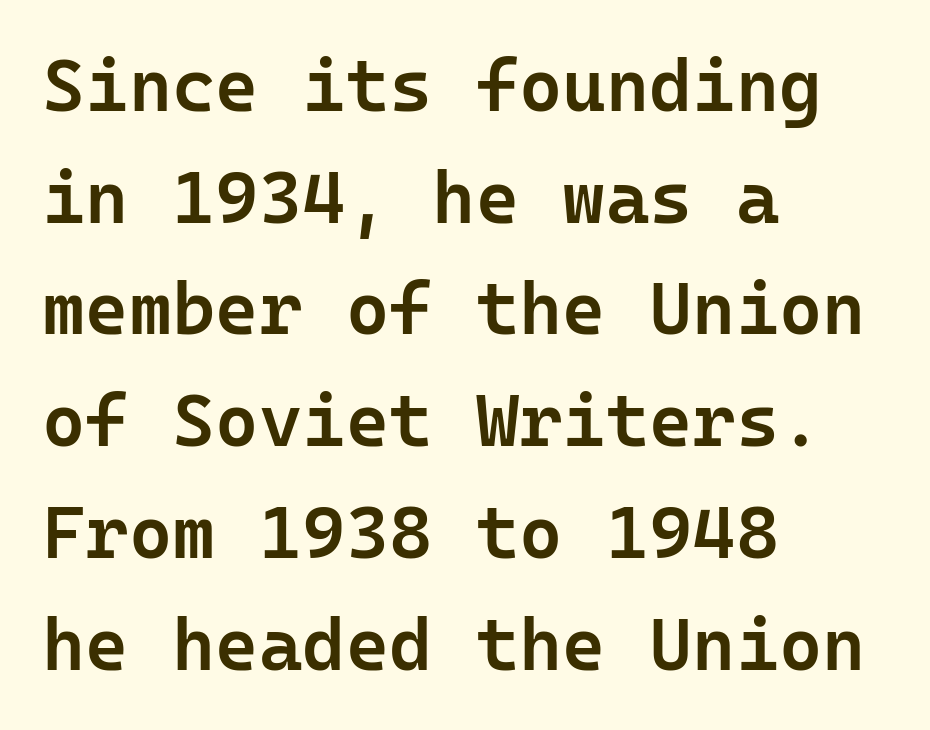
The gap between lines stays unmarked. Spacing verdict: monospaced, one width for all characters. Vertically, the passage feels balanced, rows spaced as you'd expect. Posture: vertical. This is the in-between weight designers call semibold or demi.
